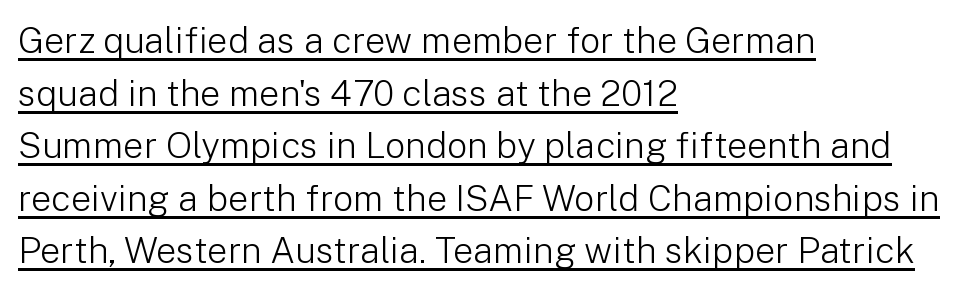
The image shows 36 px light sans-serif type, upright; set left-aligned, normal line spacing (1.46x), normal letter spacing, underlined; low stroke contrast and a medium x-height.
